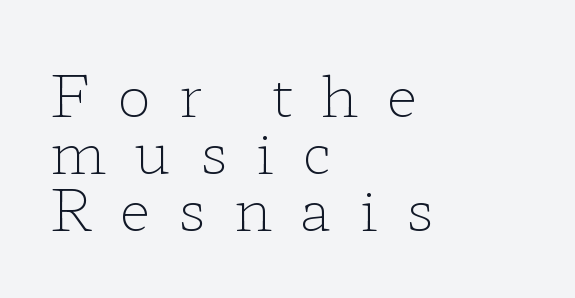
{"serif": "yes", "italic": "no", "bold": "no", "weight": "light", "width": "wide", "stroke_contrast": "low", "x_height": "medium", "monospaced": "no", "underline": "no", "align": "left", "line_spacing": "tight", "line_spacing_ratio": 1.0, "letter_spacing": "wide", "letter_spacing_em": 0.49, "glyph_px": 57}
